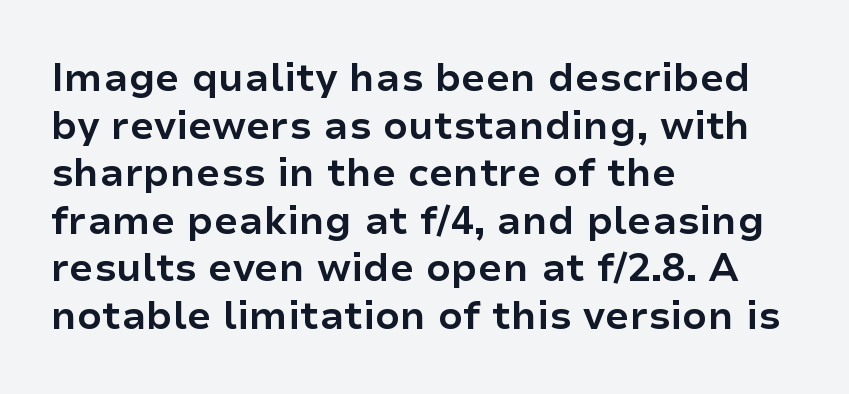
Nope, no serifs anywhere on these letters. The string is rendered with underlining switched off. Proportional: the letters do not fall into vertical columns. The letters are bold, with thick, heavy strokes. Is the letter spacing exaggerated? No — it looks like the ordinary default.
